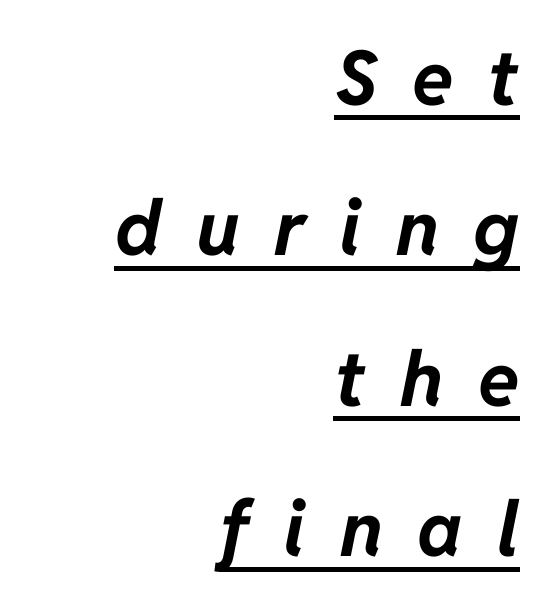
Q: Is the text bold? A: Yes.
Q: Is the text italic (slanted)? A: Yes, it leans right by about 11 degrees.
Q: Is the text underlined? A: Yes.
Q: How is the paragraph aligned? A: Right-aligned.
Q: Is the spacing between letters normal or unusually wide? A: Unusually wide.
Q: Is the spacing between lines tight, normal or loose? A: Loose.
Q: Width (condensed, normal, or wide)? A: Normal.
Q: Stroke contrast? A: Low.
Q: x-height? A: Medium.
Q: Monospaced? A: No.
